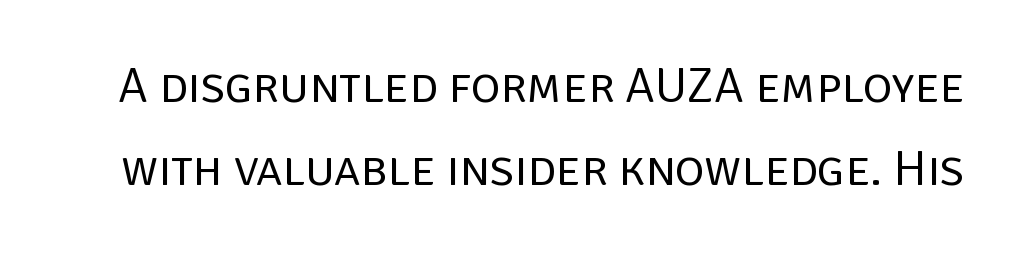
{"serif": "no", "italic": "no", "bold": "no", "weight": "regular", "width": "normal", "stroke_contrast": "low", "x_height": "large", "monospaced": "no", "underline": "no", "line_spacing": "normal", "line_spacing_ratio": 1.66, "letter_spacing": "normal", "letter_spacing_em": 0.0, "glyph_px": 50}
